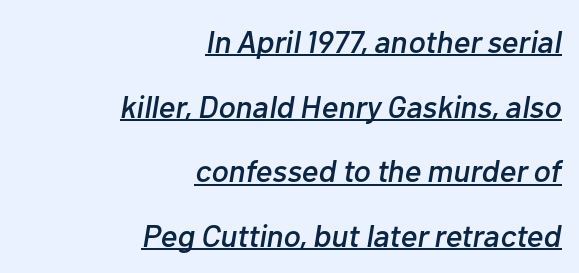
The passage shown leans; its letterforms are oblique. The passage shown is typed in a proportional face where columns would drift. The lines are spread far apart with generous leading. Notice how a bar underscores the lettering throughout.
